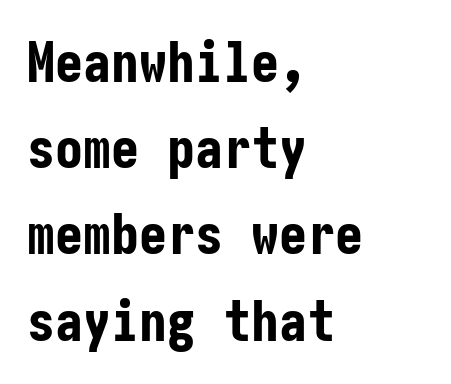
{"serif": "no", "italic": "no", "bold": "yes", "weight": "bold", "width": "condensed", "stroke_contrast": "low", "x_height": "medium", "underline": "no", "align": "left", "line_spacing": "normal", "line_spacing_ratio": 1.54, "letter_spacing": "normal", "letter_spacing_em": 0.0, "glyph_px": 56}
